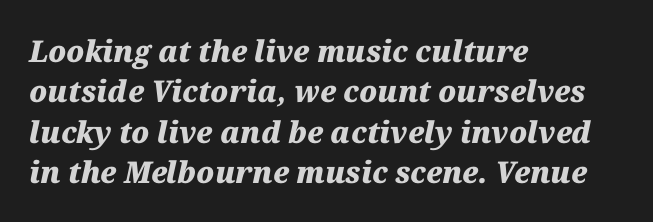
On the weight axis this lands at bold, roughly 700. Slanted lettering throughout. Note the varied advance widths — an 'i' is clearly narrower than an 'm'. In terms of leading, this rendering sits right in the middle. Nothing unusual about the tracking: characters are spaced as the font intends.
